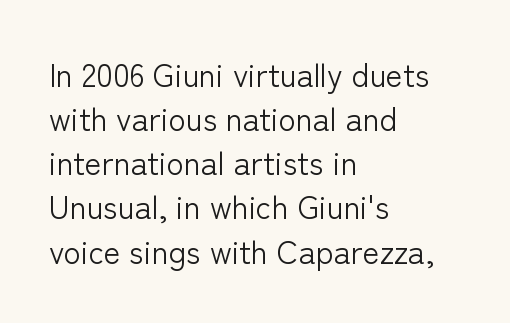
{"serif": "no", "italic": "no", "bold": "no", "weight": "light", "width": "normal", "stroke_contrast": "low", "x_height": "medium", "monospaced": "no", "underline": "no", "align": "left", "line_spacing": "normal", "line_spacing_ratio": 1.38, "letter_spacing": "normal", "letter_spacing_em": 0.0, "glyph_px": 32}
